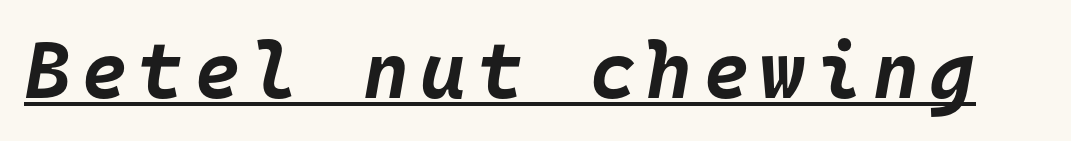
Q: Is the text bold? A: Yes.
Q: Is the text italic (slanted)? A: Yes, it leans right by about 10 degrees.
Q: Is the text underlined? A: Yes.
Q: Width (condensed, normal, or wide)? A: Normal.
Q: Stroke contrast? A: Low.
Q: x-height? A: Large.
Q: Monospaced? A: Yes.
